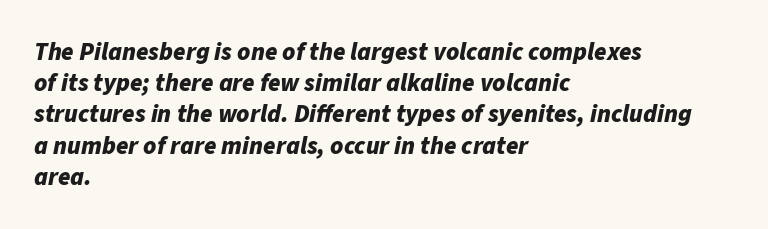
Q: Is the text bold? A: Yes.
Q: Is the text italic (slanted)? A: Yes, it leans right by about 11 degrees.
Q: Is the text underlined? A: No.
Q: How is the paragraph aligned? A: Left-aligned.
Q: Is the spacing between letters normal or unusually wide? A: Normal.
Q: Is the spacing between lines tight, normal or loose? A: Normal.
